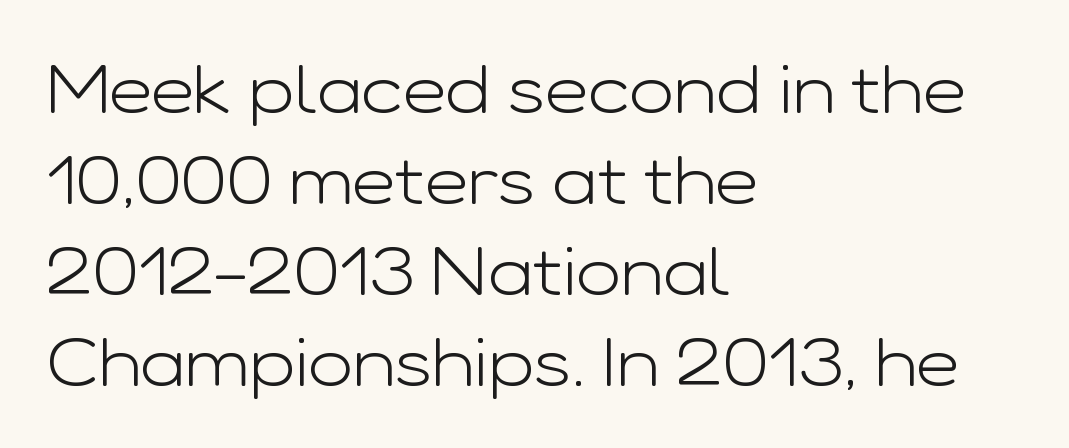
The image shows 67 px light, wide sans-serif type, upright; set left-aligned, normal line spacing (1.36x), normal letter spacing, not underlined; low stroke contrast and a medium x-height.
